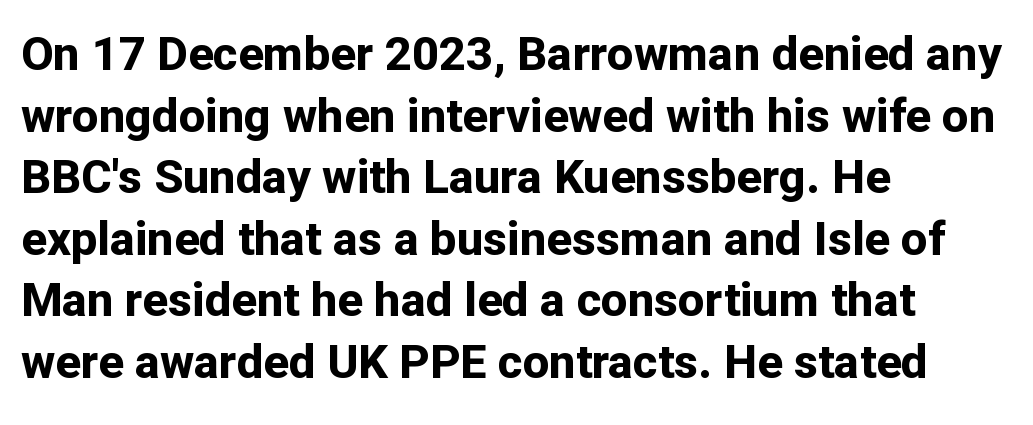
The image shows 47 px bold sans-serif type, upright; set left-aligned, normal line spacing (1.31x), normal letter spacing, not underlined; low stroke contrast and a medium x-height.
